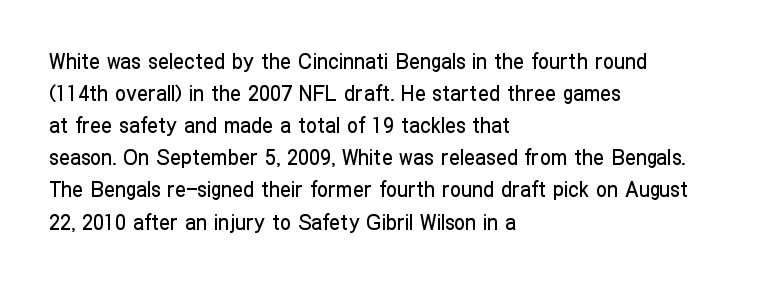
{"italic": "no", "underline": "no", "align": "left", "line_spacing": "normal", "line_spacing_ratio": 1.46, "letter_spacing": "normal", "letter_spacing_em": 0.0, "glyph_px": 22}
